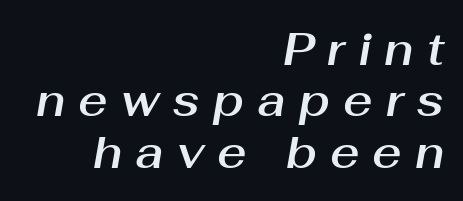
{"italic": "yes", "lean": "right", "slant_degrees": 10, "width": "normal", "stroke_contrast": "medium", "x_height": "medium", "monospaced": "no", "underline": "no", "align": "right", "line_spacing": "tight", "line_spacing_ratio": 1.14, "letter_spacing": "wide", "letter_spacing_em": 0.29, "glyph_px": 45}
